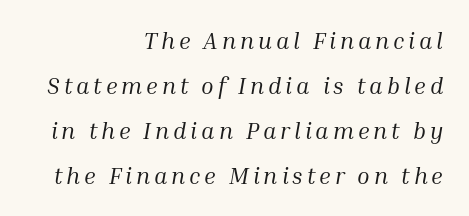
The image shows 23 px text type, italic (leaning right); set right-aligned, loose line spacing (1.95x), not underlined.
